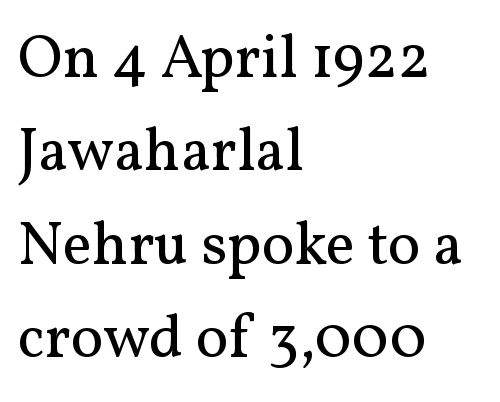
{"serif": "yes", "italic": "no", "bold": "no", "weight": "regular", "width": "normal", "stroke_contrast": "medium", "x_height": "medium", "monospaced": "no", "underline": "no", "align": "left", "line_spacing": "normal", "line_spacing_ratio": 1.53, "letter_spacing": "normal", "letter_spacing_em": 0.0, "glyph_px": 61}
